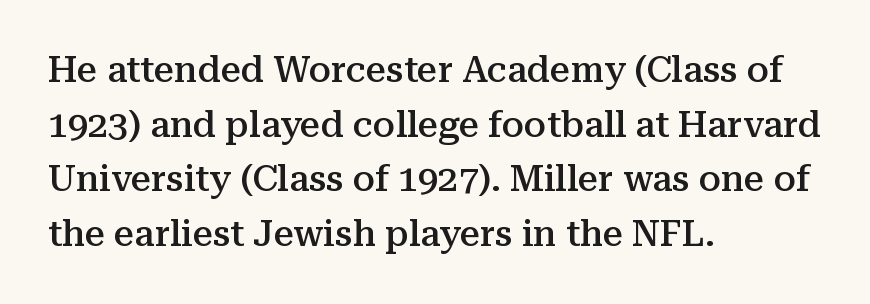
Note: serifs present on the glyphs. Leading: standard. Typeset ragged right — the left edge is the straight one. Looks like regular typesetting: each glyph gets only the width it needs. Its strokes are somewhat broadened, the hallmark of semibold type. Tracking here is standard; glyphs follow each other at the usual distance.
